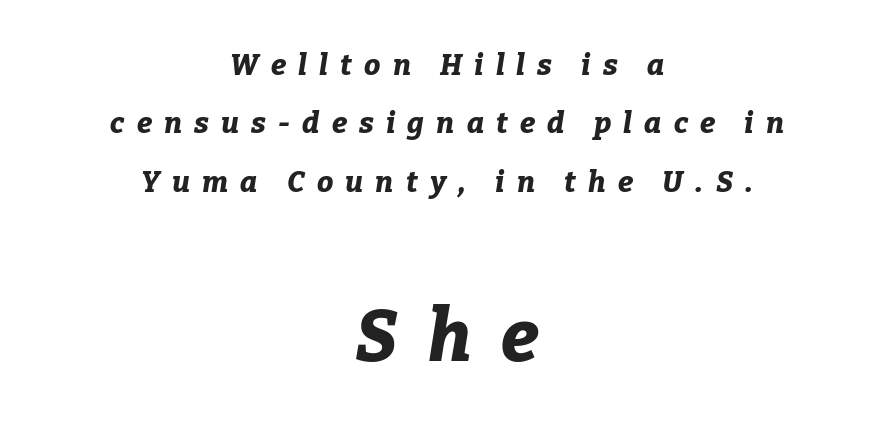
The image shows 72 px bold type, italic (leaning right); set centered, loose line spacing (2.01x), unusually wide letter spacing (+0.42 em), not underlined; the second (bottom) block is 2.48x larger; low stroke contrast and a medium x-height.
